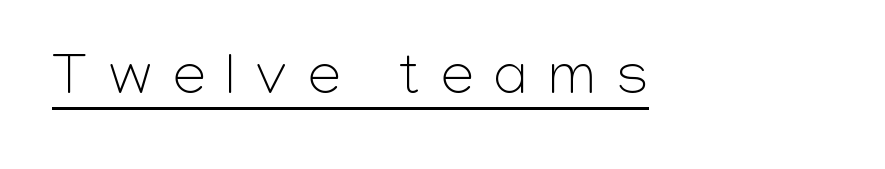
The face used here is rendered with a markedly widened letterfit. When letters stand straight like this, we call the style roman or upright. Proportional: the letters do not fall into vertical columns. The rendering uses the underline text-decoration.
